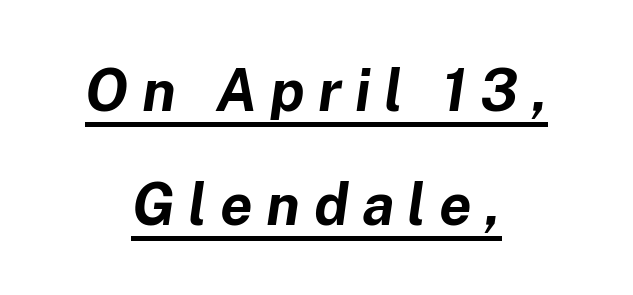
{"italic": "yes", "lean": "right", "slant_degrees": 8, "bold": "yes", "weight": "bold", "width": "normal", "stroke_contrast": "low", "x_height": "medium", "monospaced": "no", "underline": "yes", "align": "center", "line_spacing": "loose", "line_spacing_ratio": 1.97, "letter_spacing": "wide", "letter_spacing_em": 0.23, "glyph_px": 58}
